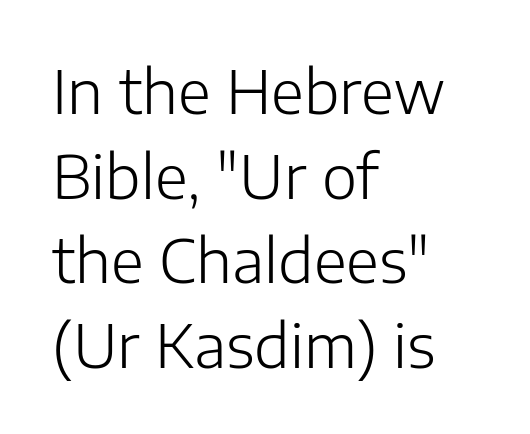
The block of text has a typical density, with ordinary space between rows. Between one letter and the next there's only the usual sliver of space. Serif or sans? Sans — the stroke terminals are bare. The zone under the glyphs is completely vacant.
